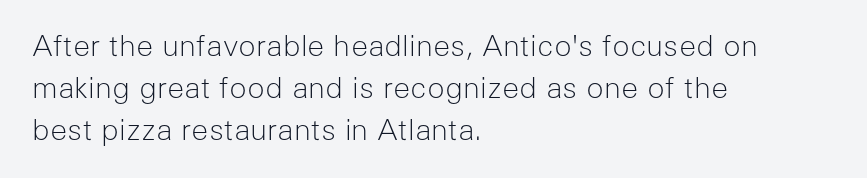
Q: Is the text bold? A: No.
Q: Is the text italic (slanted)? A: No, it is upright.
Q: Is the typeface a serif or a sans-serif typeface? A: Sans-serif.
Q: Is the text underlined? A: No.
Q: How is the paragraph aligned? A: Left-aligned.
Q: Is the spacing between letters normal or unusually wide? A: Normal.
Q: Is the spacing between lines tight, normal or loose? A: Normal.
Q: Width (condensed, normal, or wide)? A: Normal.
Q: Stroke contrast? A: Low.
Q: x-height? A: Medium.
Q: Monospaced? A: No.
